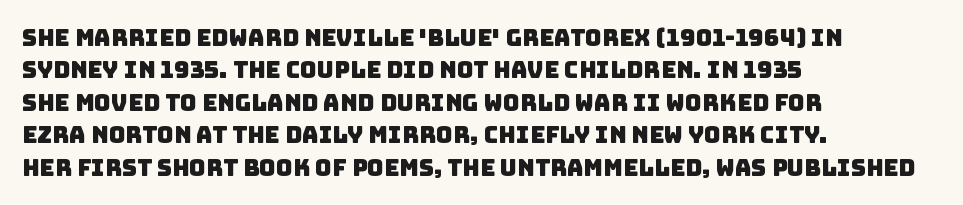
Q: Is the text underlined? A: No.
Q: How is the paragraph aligned? A: Left-aligned.
Q: Is the spacing between letters normal or unusually wide? A: Normal.
Q: Is the spacing between lines tight, normal or loose? A: Normal.
